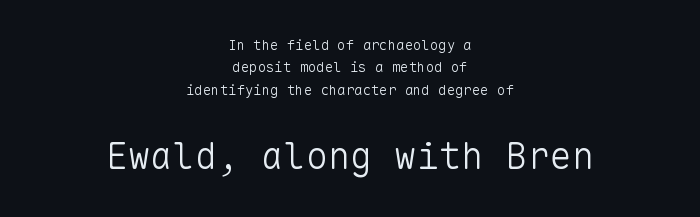
No word sits above an underline. Compared with a flush-left layout, this one balances lines on the center instead. This sample uses an upright cut, with every glyph sitting square on the baseline. The composition opens small and finishes big. Horizontal bands of white between lines are of average thickness.
